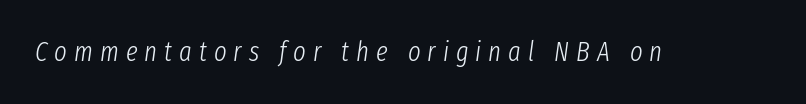
{"italic": "yes", "lean": "right", "slant_degrees": 8, "bold": "no", "underline": "no", "letter_spacing": "wide", "letter_spacing_em": 0.26, "glyph_px": 27}
